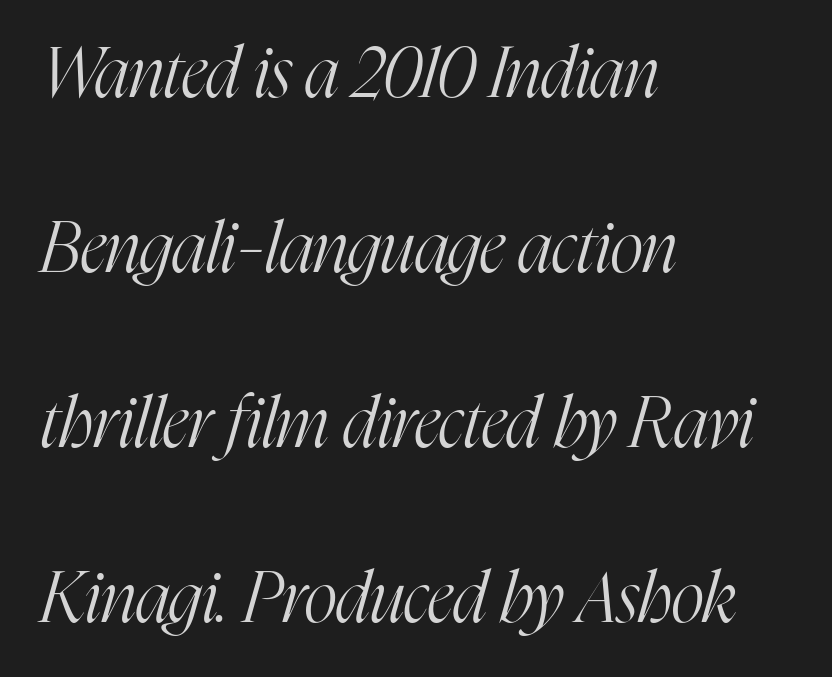
Q: Is the text bold? A: No.
Q: Is the text italic (slanted)? A: Yes, it leans right by about 16 degrees.
Q: Is the typeface a serif or a sans-serif typeface? A: Serif.
Q: Is the text underlined? A: No.
Q: How is the paragraph aligned? A: Left-aligned.
Q: Is the spacing between letters normal or unusually wide? A: Normal.
Q: Is the spacing between lines tight, normal or loose? A: Loose.
Q: Width (condensed, normal, or wide)? A: Condensed.
Q: Stroke contrast? A: High.
Q: x-height? A: Medium.
Q: Monospaced? A: No.
